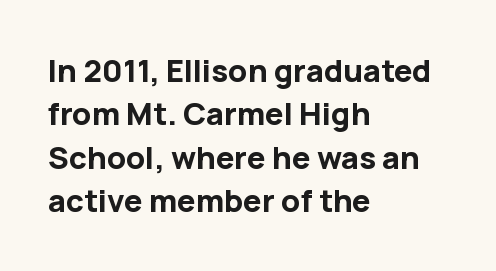
Underlining? Definitely not there. Short and long lines alike share a common starting point at left. Compared with typical paragraphs, the rows here are spaced about the same. This rendering leaves character spacing at its baseline value. Italic: no, the glyphs are upright roman.
